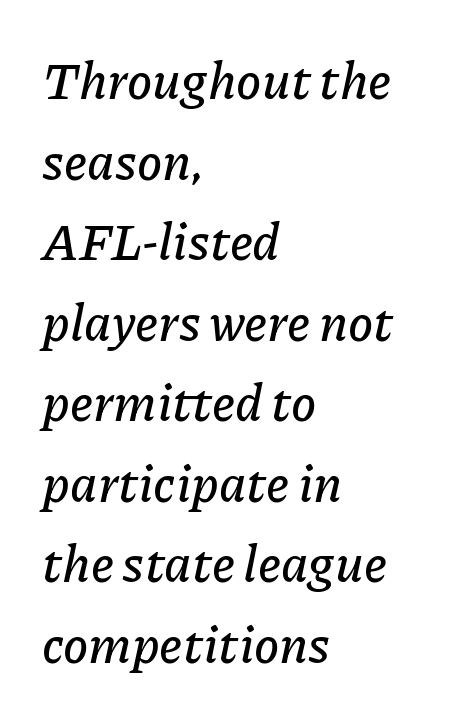
{"italic": "yes", "lean": "right", "slant_degrees": 11, "width": "normal", "stroke_contrast": "low", "x_height": "medium", "monospaced": "no", "underline": "no", "align": "left", "line_spacing": "normal", "line_spacing_ratio": 1.58, "letter_spacing": "normal", "letter_spacing_em": 0.0, "glyph_px": 51}
